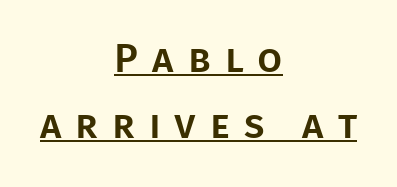
{"serif": "no", "italic": "no", "width": "normal", "stroke_contrast": "low", "x_height": "large", "monospaced": "no", "underline": "yes", "align": "center", "line_spacing": "normal", "line_spacing_ratio": 1.65, "letter_spacing": "wide", "letter_spacing_em": 0.35, "glyph_px": 40}
